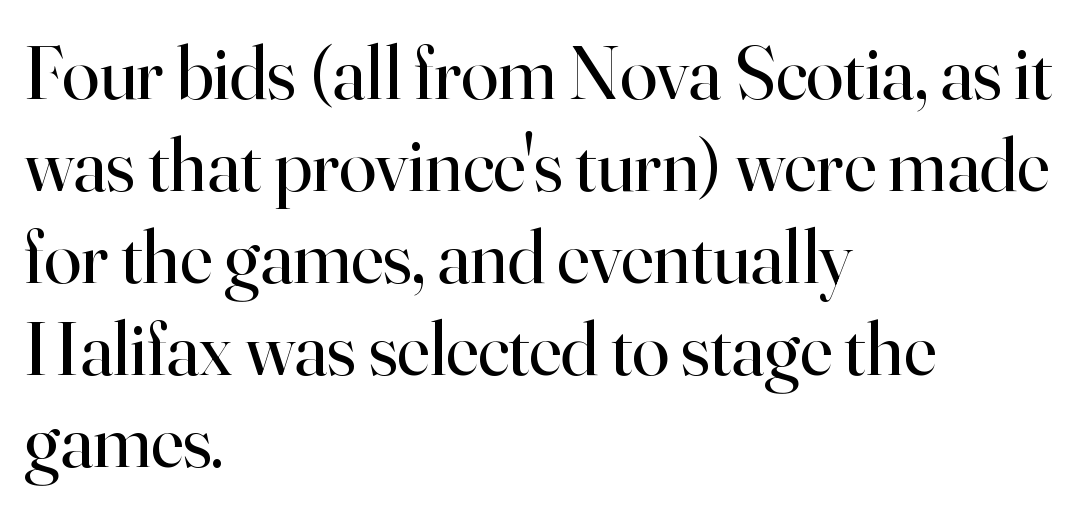
Q: Is the text bold? A: No.
Q: Is the text italic (slanted)? A: No, it is upright.
Q: Is the typeface a serif or a sans-serif typeface? A: Serif.
Q: Is the text underlined? A: No.
Q: How is the paragraph aligned? A: Left-aligned.
Q: Is the spacing between letters normal or unusually wide? A: Normal.
Q: Width (condensed, normal, or wide)? A: Normal.
Q: Stroke contrast? A: High.
Q: x-height? A: Small.
Q: Monospaced? A: No.
